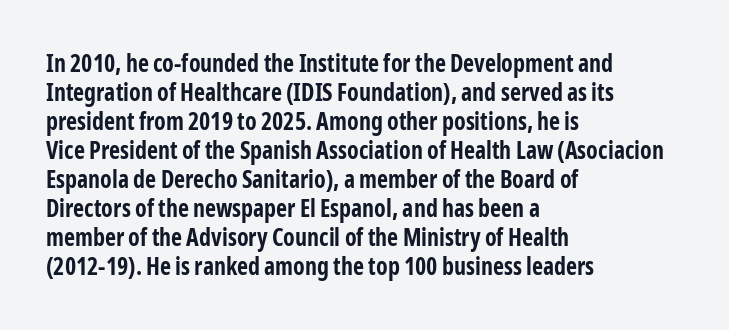
Q: Is the text bold? A: Yes.
Q: Is the text italic (slanted)? A: No, it is upright.
Q: Is the text underlined? A: No.
Q: How is the paragraph aligned? A: Left-aligned.
Q: Is the spacing between letters normal or unusually wide? A: Normal.
